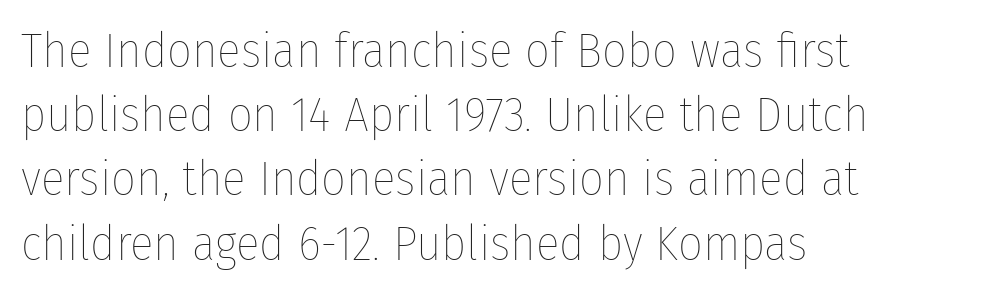
{"italic": "no", "bold": "no", "weight": "thin", "width": "condensed", "stroke_contrast": "low", "x_height": "medium", "monospaced": "no", "underline": "no", "align": "left", "line_spacing": "normal", "line_spacing_ratio": 1.31, "letter_spacing": "normal", "letter_spacing_em": 0.0, "glyph_px": 49}
